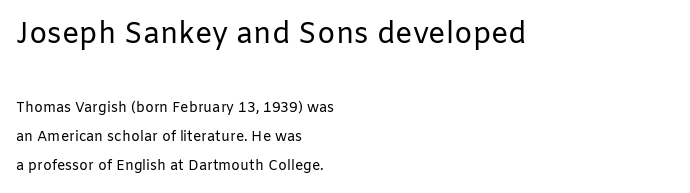
Q: Is the text bold? A: No.
Q: Is the text italic (slanted)? A: No, it is upright.
Q: Is the typeface a serif or a sans-serif typeface? A: Sans-serif.
Q: Is the text underlined? A: No.
Q: How is the paragraph aligned? A: Left-aligned.
Q: Is the spacing between letters normal or unusually wide? A: Normal.
Q: Is the spacing between lines tight, normal or loose? A: Loose.
Q: Which block of text is set in a larger size, the first (top) or the second (bottom)? A: The first (top) one.
Q: Width (condensed, normal, or wide)? A: Normal.
Q: Stroke contrast? A: Low.
Q: x-height? A: Medium.
Q: Monospaced? A: No.
